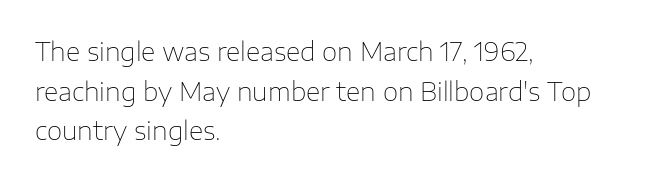
The image shows 25 px text type, upright; set left-aligned, normal line spacing (1.59x), normal letter spacing, not underlined.
